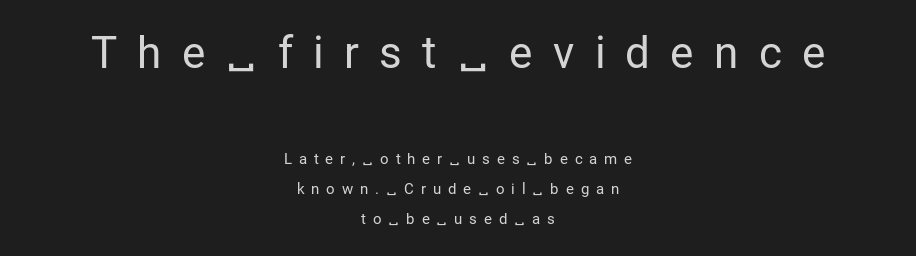
The image shows 44 px regular-weight sans-serif type, upright; set centered, loose line spacing (2.0x), unusually wide letter spacing (+0.46 em), not underlined; the first (top) block is 2.93x larger; low stroke contrast and a medium x-height.
